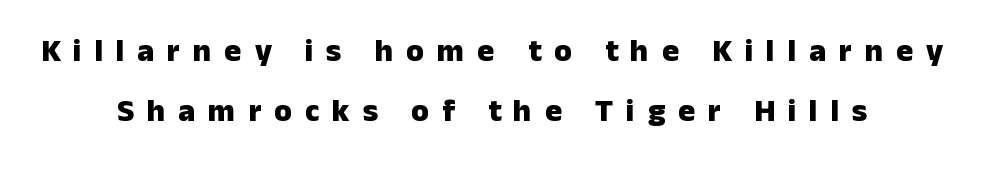
Q: Is the text bold? A: Yes.
Q: Is the text italic (slanted)? A: No, it is upright.
Q: Is the typeface a serif or a sans-serif typeface? A: Sans-serif.
Q: Is the text underlined? A: No.
Q: How is the paragraph aligned? A: Centered.
Q: Is the spacing between letters normal or unusually wide? A: Unusually wide.
Q: Width (condensed, normal, or wide)? A: Normal.
Q: Stroke contrast? A: Low.
Q: x-height? A: Medium.
Q: Monospaced? A: No.
